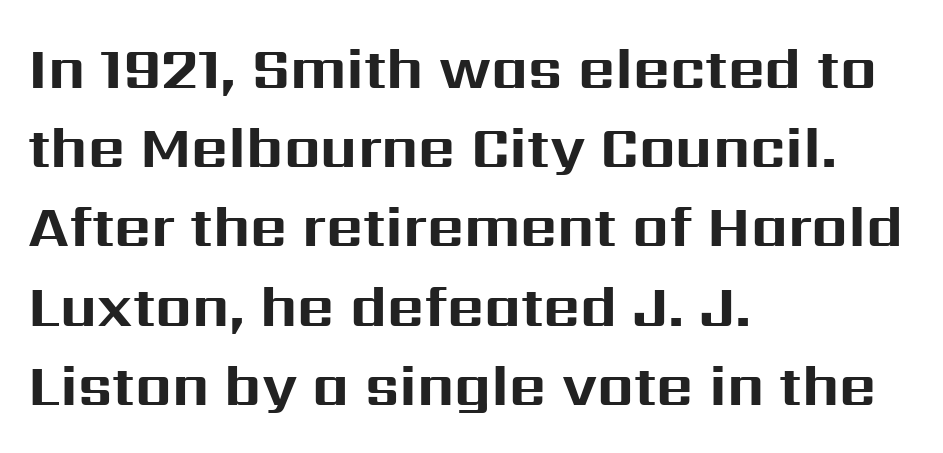
The image shows 57 px bold sans-serif type, upright; set left-aligned, normal line spacing (1.39x), normal letter spacing, not underlined; medium stroke contrast and a medium x-height.
